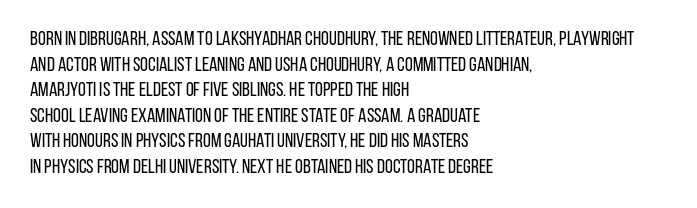
{"italic": "no", "bold": "no", "underline": "no", "align": "left", "line_spacing": "normal", "line_spacing_ratio": 1.28, "letter_spacing": "normal", "letter_spacing_em": 0.0, "glyph_px": 20}
